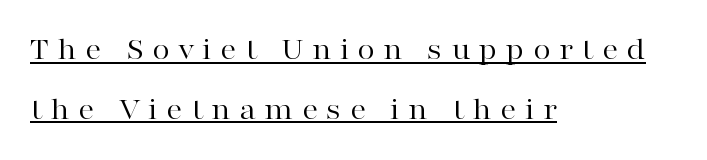
{"serif": "yes", "italic": "no", "bold": "no", "weight": "regular", "width": "wide", "stroke_contrast": "high", "x_height": "medium", "monospaced": "no", "underline": "yes", "align": "left", "line_spacing_ratio": 1.87, "letter_spacing": "wide", "letter_spacing_em": 0.26, "glyph_px": 32}
